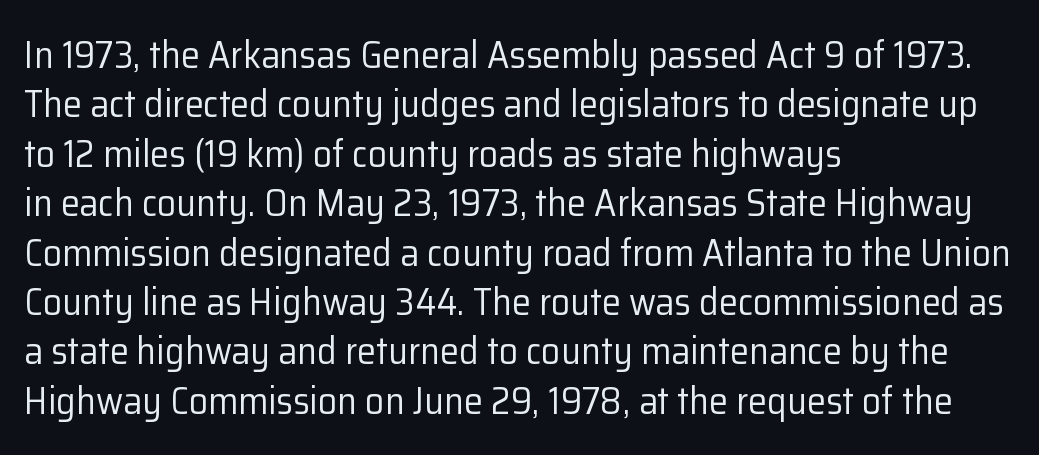
{"serif": "no", "italic": "no", "bold": "no", "weight": "regular", "width": "normal", "stroke_contrast": "low", "x_height": "medium", "monospaced": "no", "underline": "no", "align": "left", "line_spacing": "normal", "line_spacing_ratio": 1.3, "letter_spacing": "normal", "letter_spacing_em": 0.0, "glyph_px": 38}
